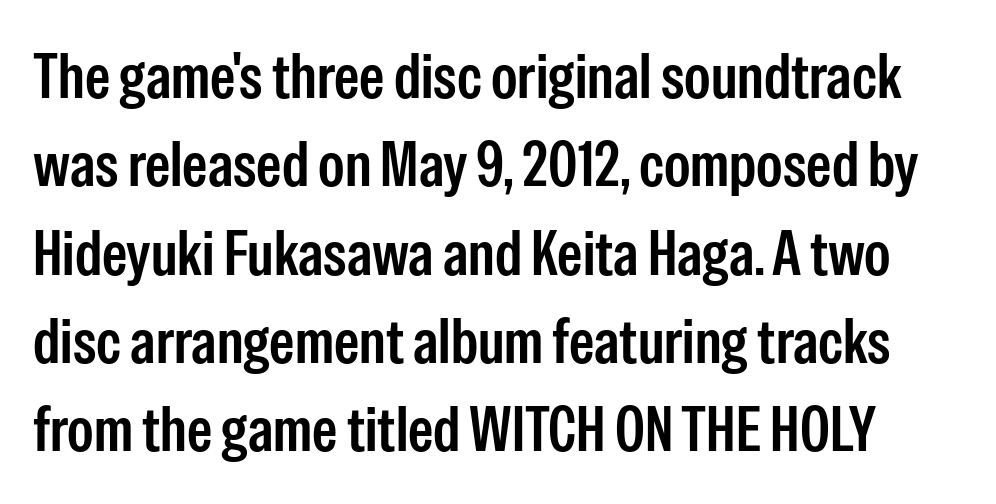
{"serif": "no", "italic": "no", "width": "condensed", "stroke_contrast": "low", "x_height": "medium", "monospaced": "no", "underline": "no", "line_spacing": "normal", "line_spacing_ratio": 1.38, "letter_spacing": "normal", "letter_spacing_em": 0.0, "glyph_px": 64}
